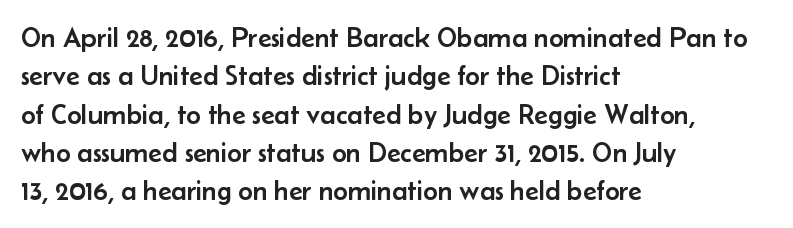
Q: Is the text italic (slanted)? A: No, it is upright.
Q: Is the typeface a serif or a sans-serif typeface? A: Sans-serif.
Q: Is the text underlined? A: No.
Q: How is the paragraph aligned? A: Left-aligned.
Q: Is the spacing between letters normal or unusually wide? A: Normal.
Q: Is the spacing between lines tight, normal or loose? A: Normal.
Q: Width (condensed, normal, or wide)? A: Normal.
Q: Stroke contrast? A: Low.
Q: x-height? A: Small.
Q: Monospaced? A: No.
